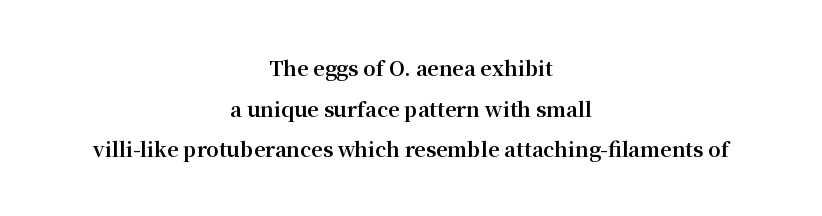
Is the type bold? Yes — the strokes are clearly thick and heavy. Horizontal alignment here is central, giving a formal, balanced look. This block would shrink considerably if given ordinary leading; it's expanded now. No extra tracking has been applied to these lines. Beneath every word, the page is bare.
